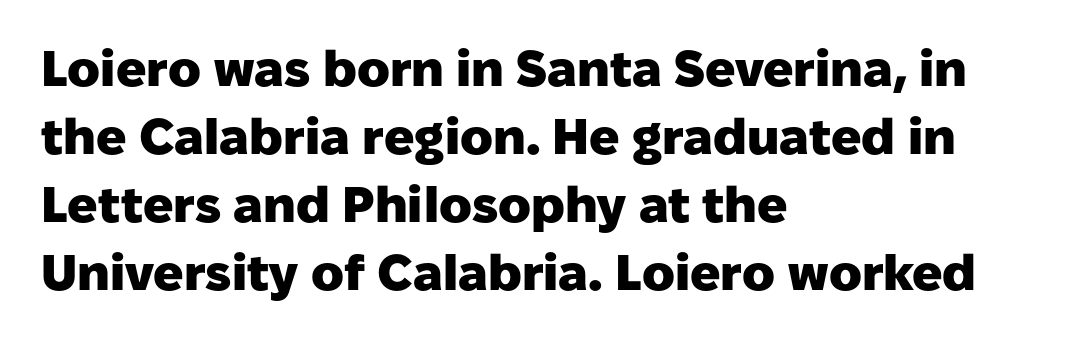
In CSS terms this would be text-align: left. How are the letters spaced? Ordinarily, with no added tracking. Here the designer chose a conventional face with non-uniform glyph widths. The text was rendered using a sans face with plain stroke endings. The letters are bold, with thick, heavy strokes.
